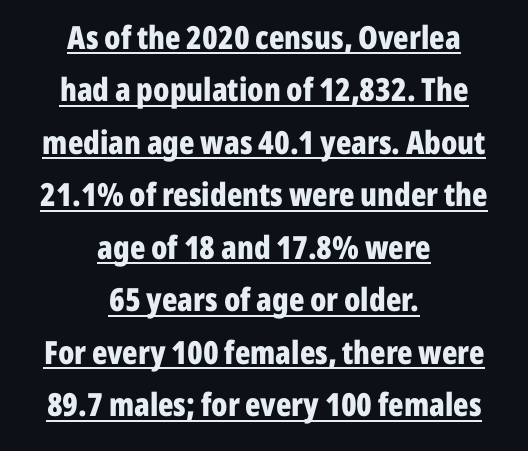
{"serif": "no", "italic": "no", "bold": "yes", "weight": "bold", "width": "condensed", "stroke_contrast": "low", "x_height": "medium", "monospaced": "no", "underline": "yes", "align": "center", "line_spacing": "normal", "line_spacing_ratio": 1.64, "letter_spacing": "normal", "letter_spacing_em": 0.0, "glyph_px": 32}
